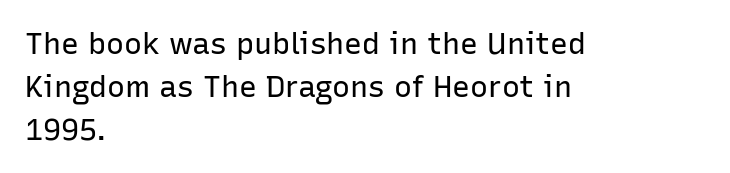
Classification — sans serif. Words appear dense and cohesive because spacing is normal. The cut favours lightness, reaching ordinary text weight at its darkest. Honestly, there is no underline to notice here at all. The space between consecutive lines is moderate.
